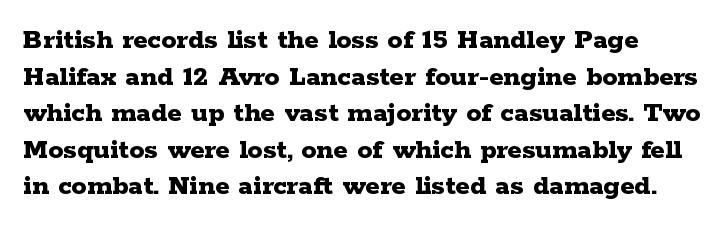
Q: Is the text bold? A: Yes.
Q: Is the text italic (slanted)? A: No, it is upright.
Q: Is the typeface a serif or a sans-serif typeface? A: Serif.
Q: Is the text underlined? A: No.
Q: Is the spacing between letters normal or unusually wide? A: Normal.
Q: Width (condensed, normal, or wide)? A: Wide.
Q: Stroke contrast? A: Low.
Q: x-height? A: Medium.
Q: Monospaced? A: No.
